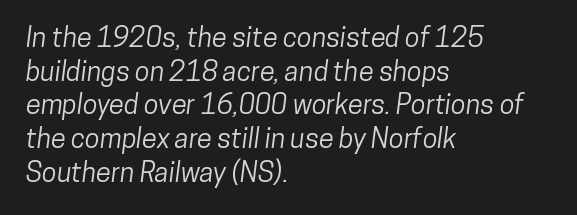
Q: Is the text underlined? A: No.
Q: How is the paragraph aligned? A: Left-aligned.
Q: Is the spacing between letters normal or unusually wide? A: Normal.
Q: Is the spacing between lines tight, normal or loose? A: Normal.
